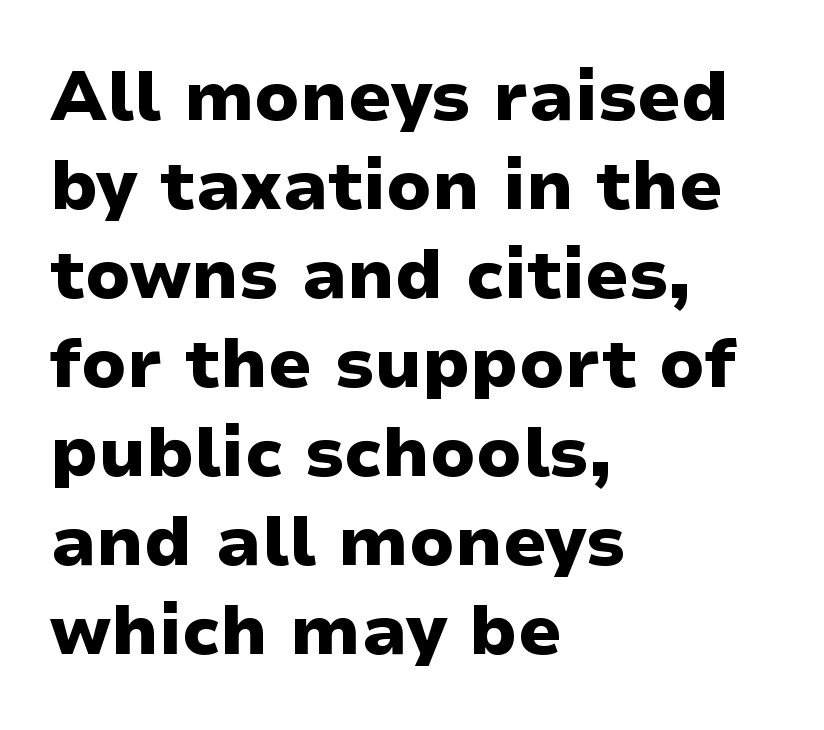
The type sits square on the baseline with zero lean. The text was rendered using a sans face with plain stroke endings. Students, note that the glyphs here touch the page at normal intervals. Chunky letters — that's bold for sure.
